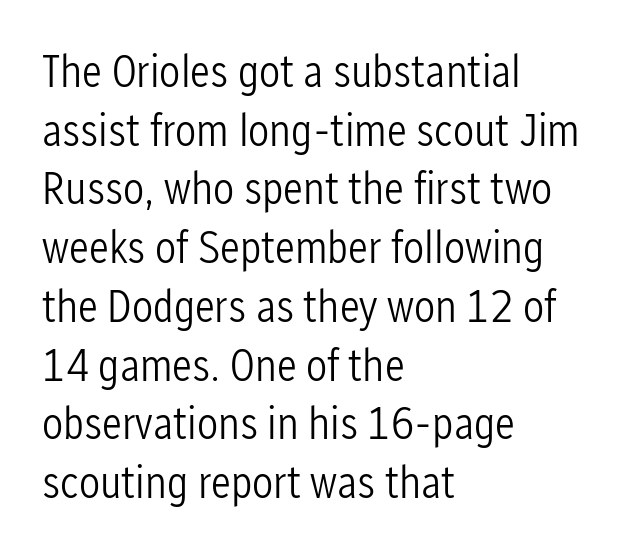
Q: Is the text bold? A: No.
Q: Is the text italic (slanted)? A: No, it is upright.
Q: Is the typeface a serif or a sans-serif typeface? A: Sans-serif.
Q: Is the text underlined? A: No.
Q: How is the paragraph aligned? A: Left-aligned.
Q: Is the spacing between letters normal or unusually wide? A: Normal.
Q: Is the spacing between lines tight, normal or loose? A: Normal.
Q: Width (condensed, normal, or wide)? A: Condensed.
Q: Stroke contrast? A: Low.
Q: x-height? A: Medium.
Q: Monospaced? A: No.
